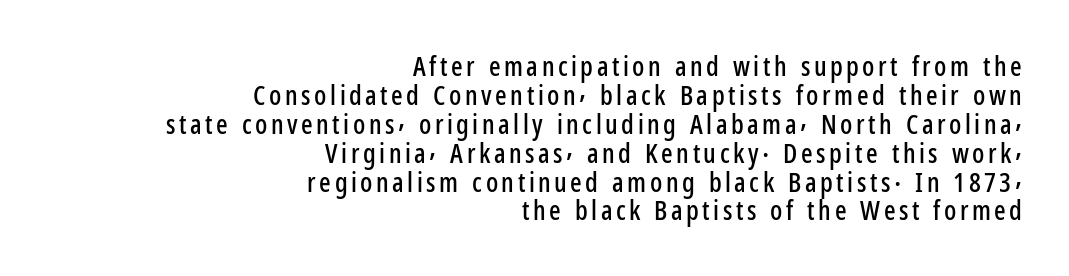
Q: Is the text italic (slanted)? A: No, it is upright.
Q: Is the text underlined? A: No.
Q: How is the paragraph aligned? A: Right-aligned.
Q: Is the spacing between lines tight, normal or loose? A: Tight.
